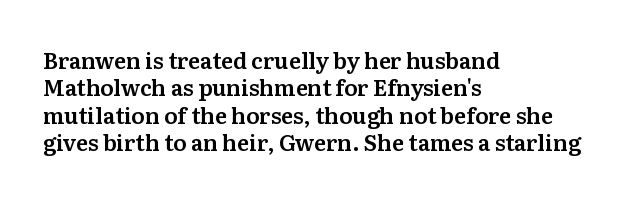
Q: Is the text italic (slanted)? A: No, it is upright.
Q: Is the text underlined? A: No.
Q: How is the paragraph aligned? A: Left-aligned.
Q: Is the spacing between letters normal or unusually wide? A: Normal.
